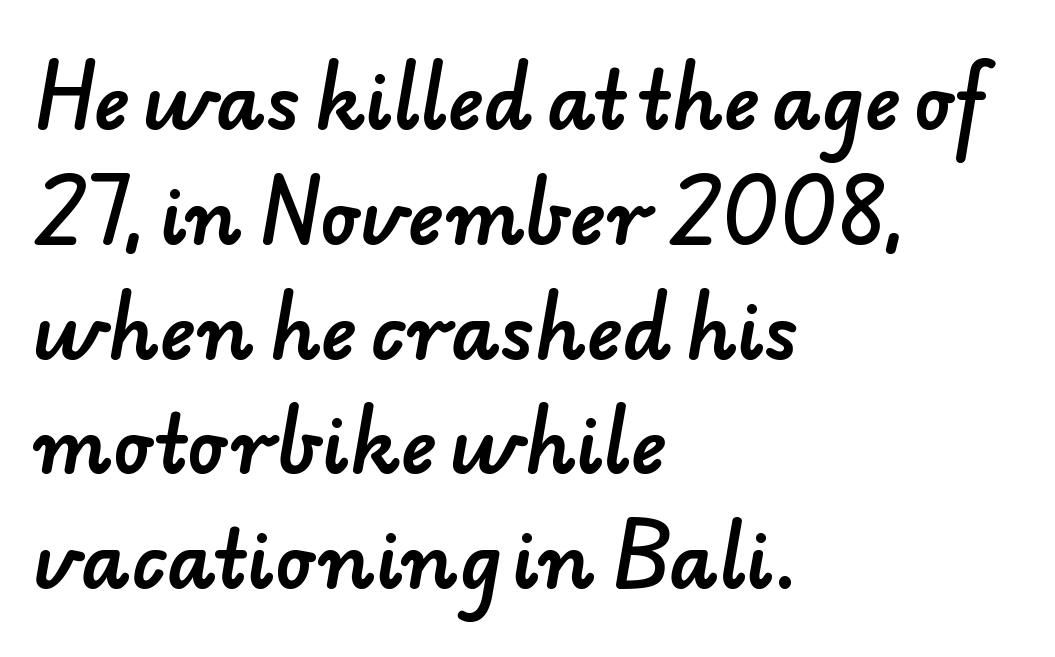
The image shows 76 px sans-serif type; set left-aligned, normal line spacing (1.51x), normal letter spacing, not underlined; low stroke contrast and a small x-height.
